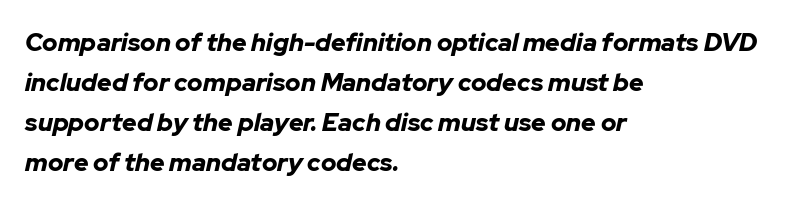
{"italic": "yes", "lean": "right", "slant_degrees": 12, "bold": "yes", "underline": "no", "align": "left", "line_spacing": "normal", "line_spacing_ratio": 1.6, "letter_spacing": "normal", "letter_spacing_em": 0.0, "glyph_px": 25}
